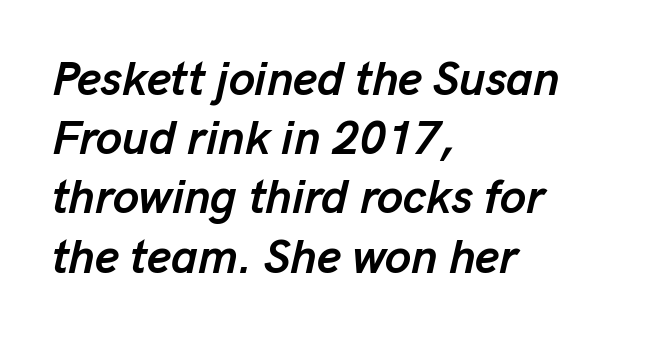
{"italic": "yes", "lean": "right", "slant_degrees": 13, "bold": "yes", "weight": "semibold", "width": "normal", "stroke_contrast": "low", "x_height": "medium", "monospaced": "no", "underline": "no", "align": "left", "line_spacing": "normal", "line_spacing_ratio": 1.26, "letter_spacing": "normal", "letter_spacing_em": 0.0, "glyph_px": 47}
